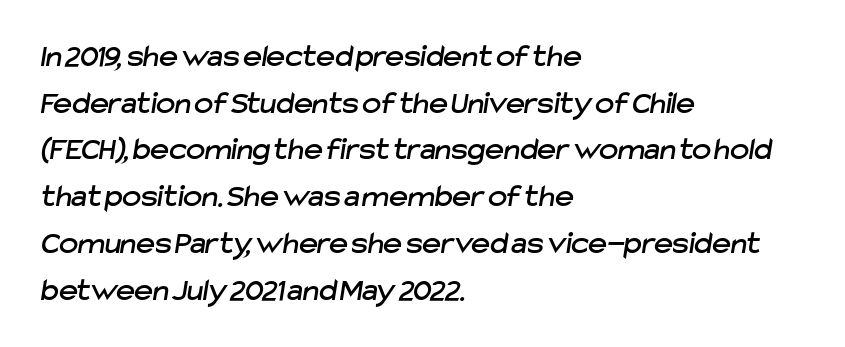
The image shows 32 px sans-serif type; set left-aligned, normal line spacing (1.46x), normal letter spacing, not underlined; low stroke contrast and a medium x-height.
